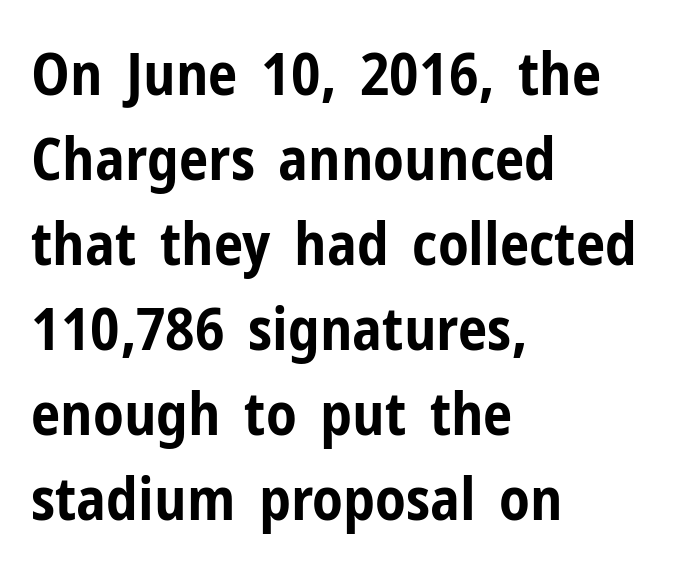
Q: Is the text bold? A: Yes.
Q: Is the text italic (slanted)? A: No, it is upright.
Q: Is the typeface a serif or a sans-serif typeface? A: Sans-serif.
Q: Is the text underlined? A: No.
Q: How is the paragraph aligned? A: Left-aligned.
Q: Is the spacing between letters normal or unusually wide? A: Normal.
Q: Is the spacing between lines tight, normal or loose? A: Normal.
Q: Width (condensed, normal, or wide)? A: Condensed.
Q: Stroke contrast? A: Low.
Q: x-height? A: Medium.
Q: Monospaced? A: No.
